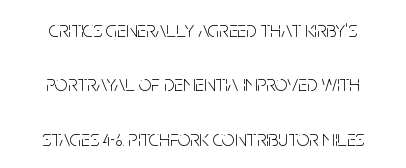
The image shows 22 px text type, upright; set centered, loose line spacing (2.47x), normal letter spacing, not underlined.
